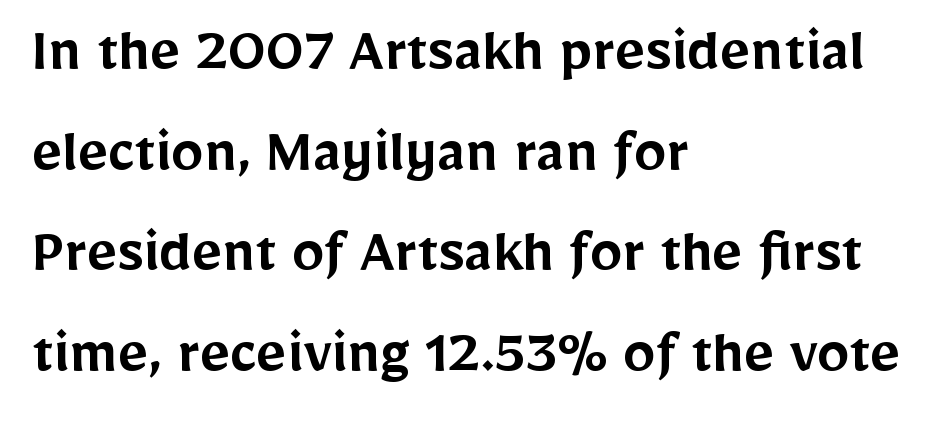
{"serif": "no", "italic": "no", "bold": "semi", "weight": "semibold", "width": "normal", "stroke_contrast": "low", "x_height": "medium", "monospaced": "no", "underline": "no", "align": "left", "line_spacing": "normal", "line_spacing_ratio": 1.55, "letter_spacing": "normal", "letter_spacing_em": 0.0, "glyph_px": 65}
